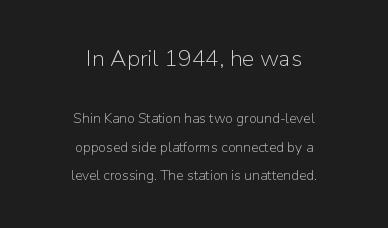
{"italic": "no", "bold": "no", "underline": "no", "align": "center", "line_spacing": "loose", "line_spacing_ratio": 2.06, "letter_spacing": "normal", "letter_spacing_em": 0.0, "larger_block": "first", "size_ratio": 1.64, "glyph_px": 23}
